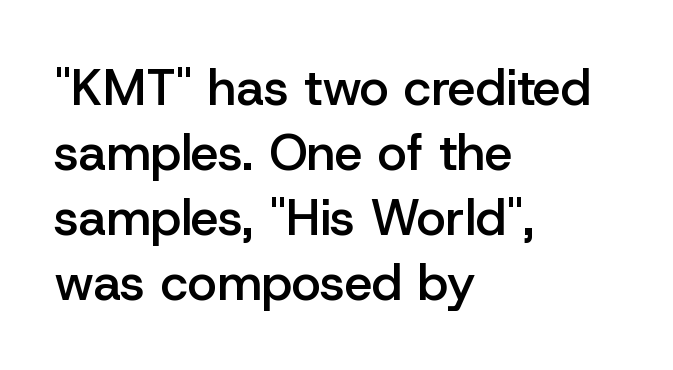
Q: Is the text bold? A: Semi-bold.
Q: Is the text italic (slanted)? A: No, it is upright.
Q: Is the typeface a serif or a sans-serif typeface? A: Sans-serif.
Q: Is the text underlined? A: No.
Q: How is the paragraph aligned? A: Left-aligned.
Q: Is the spacing between letters normal or unusually wide? A: Normal.
Q: Is the spacing between lines tight, normal or loose? A: Normal.
Q: Width (condensed, normal, or wide)? A: Normal.
Q: Stroke contrast? A: Low.
Q: x-height? A: Medium.
Q: Monospaced? A: No.
